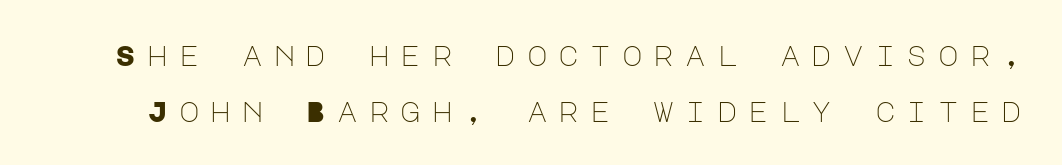
The image shows 28 px light sans-serif type, upright; set loose line spacing (1.99x), unusually wide letter spacing (+0.39 em), not underlined; low stroke contrast and a large x-height.
